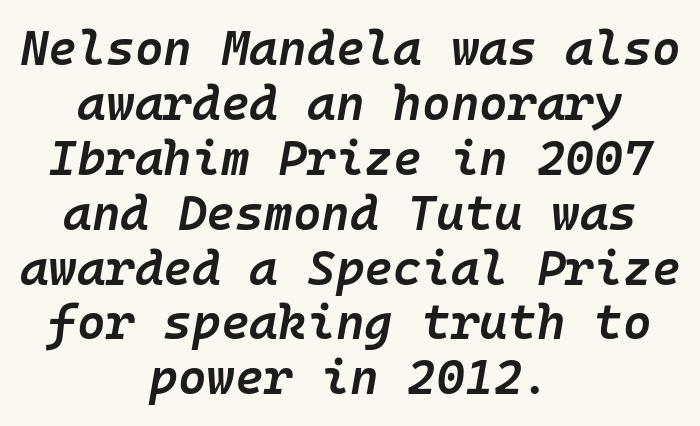
{"italic": "yes", "lean": "right", "slant_degrees": 10, "bold": "semi", "weight": "semibold", "width": "normal", "stroke_contrast": "low", "x_height": "medium", "monospaced": "yes", "underline": "no", "align": "center", "line_spacing": "tight", "line_spacing_ratio": 1.12, "letter_spacing": "normal", "letter_spacing_em": 0.0, "glyph_px": 49}
